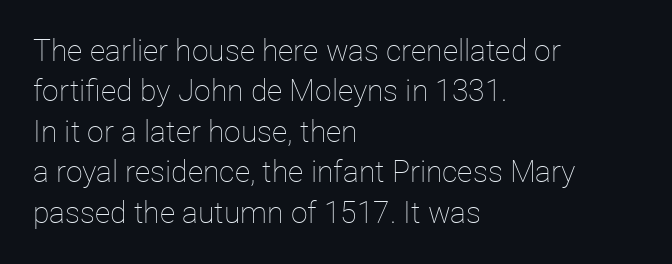
The image shows 30 px thin type, upright; set left-aligned, normal line spacing (1.35x), normal letter spacing, not underlined; low stroke contrast and a medium x-height.
